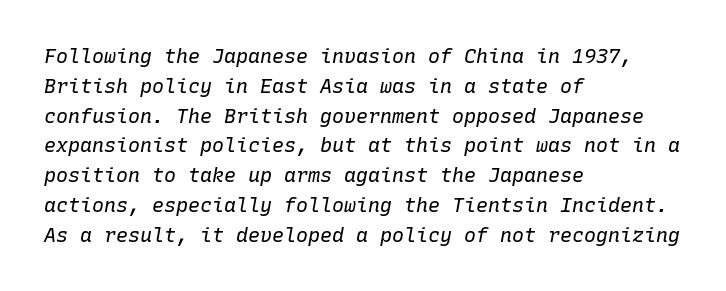
{"italic": "yes", "lean": "right", "slant_degrees": 10, "bold": "no", "underline": "no", "align": "left", "line_spacing": "normal", "line_spacing_ratio": 1.49, "letter_spacing": "normal", "letter_spacing_em": 0.0, "glyph_px": 20}
